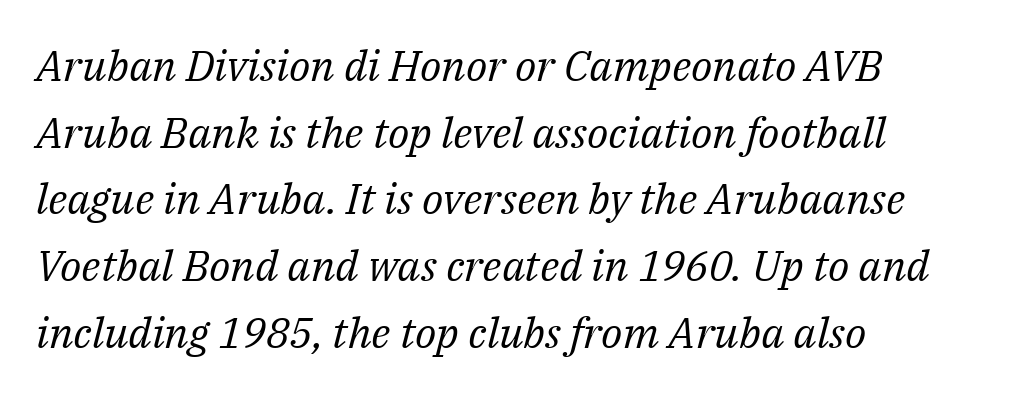
{"serif": "yes", "italic": "yes", "lean": "right", "slant_degrees": 14, "bold": "no", "weight": "regular", "width": "normal", "stroke_contrast": "medium", "x_height": "medium", "monospaced": "no", "underline": "no", "align": "left", "line_spacing": "normal", "line_spacing_ratio": 1.55, "letter_spacing": "normal", "letter_spacing_em": 0.0, "glyph_px": 43}
